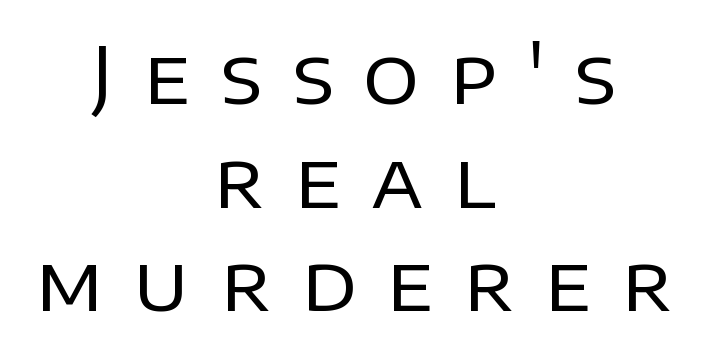
The image shows 78 px regular-weight sans-serif type, upright; set centered, normal line spacing (1.33x), unusually wide letter spacing (+0.38 em), not underlined; low stroke contrast and a large x-height.
